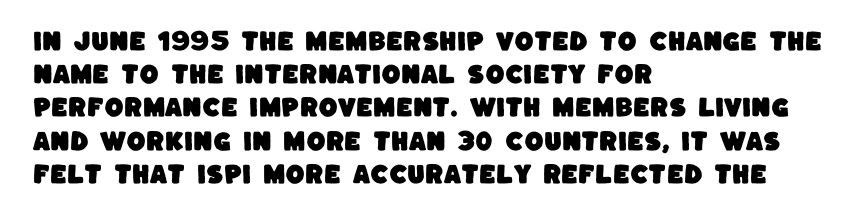
{"underline": "no", "align": "left", "line_spacing": "normal", "line_spacing_ratio": 1.51, "letter_spacing": "normal", "letter_spacing_em": 0.0, "glyph_px": 22}
